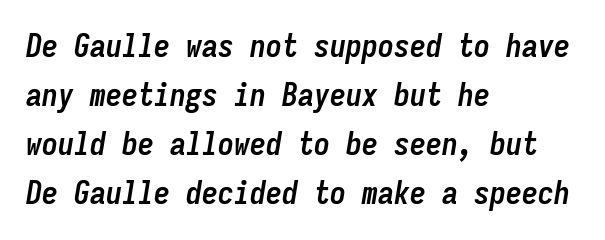
The image shows 32 px semibold, condensed type, italic (leaning right), monospaced; set left-aligned, normal line spacing (1.53x), normal letter spacing, not underlined; low stroke contrast and a medium x-height.
